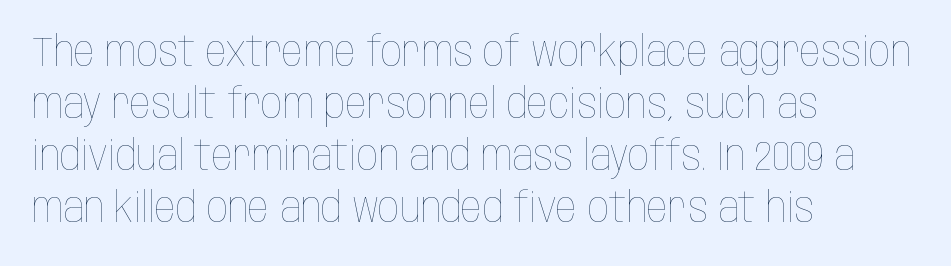
The image shows 42 px thin, condensed type, upright; set left-aligned, line spacing 1.24x, normal letter spacing, not underlined; low stroke contrast and a large x-height.
